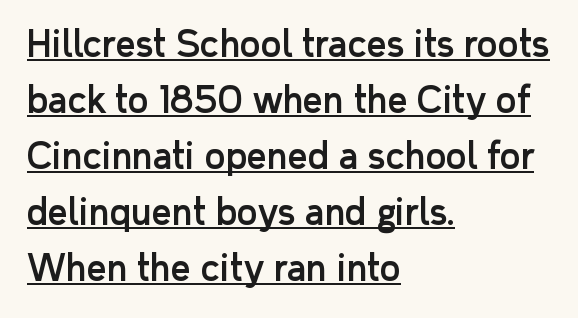
{"serif": "no", "italic": "no", "width": "normal", "stroke_contrast": "low", "x_height": "medium", "monospaced": "no", "underline": "yes", "align": "left", "line_spacing": "normal", "line_spacing_ratio": 1.6, "letter_spacing": "normal", "letter_spacing_em": 0.0, "glyph_px": 35}
